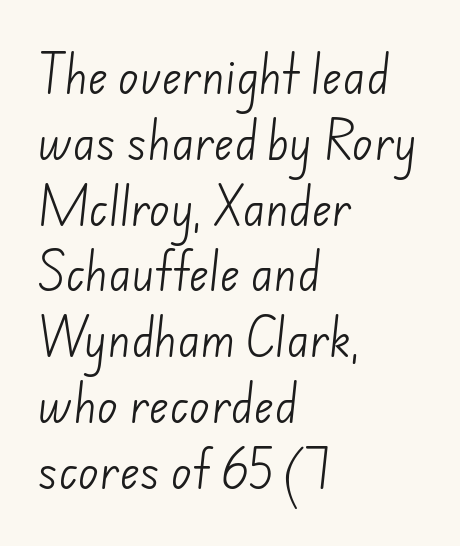
The image shows 43 px light sans-serif type; set left-aligned, normal line spacing (1.53x), normal letter spacing, not underlined; low stroke contrast and a small x-height.
